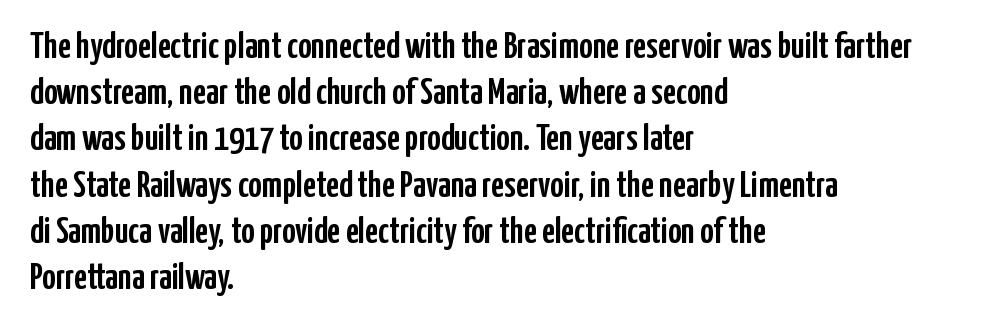
Q: Is the text italic (slanted)? A: No, it is upright.
Q: Is the typeface a serif or a sans-serif typeface? A: Sans-serif.
Q: Is the text underlined? A: No.
Q: How is the paragraph aligned? A: Left-aligned.
Q: Is the spacing between letters normal or unusually wide? A: Normal.
Q: Is the spacing between lines tight, normal or loose? A: Normal.
Q: Width (condensed, normal, or wide)? A: Condensed.
Q: Stroke contrast? A: Low.
Q: x-height? A: Medium.
Q: Monospaced? A: No.
